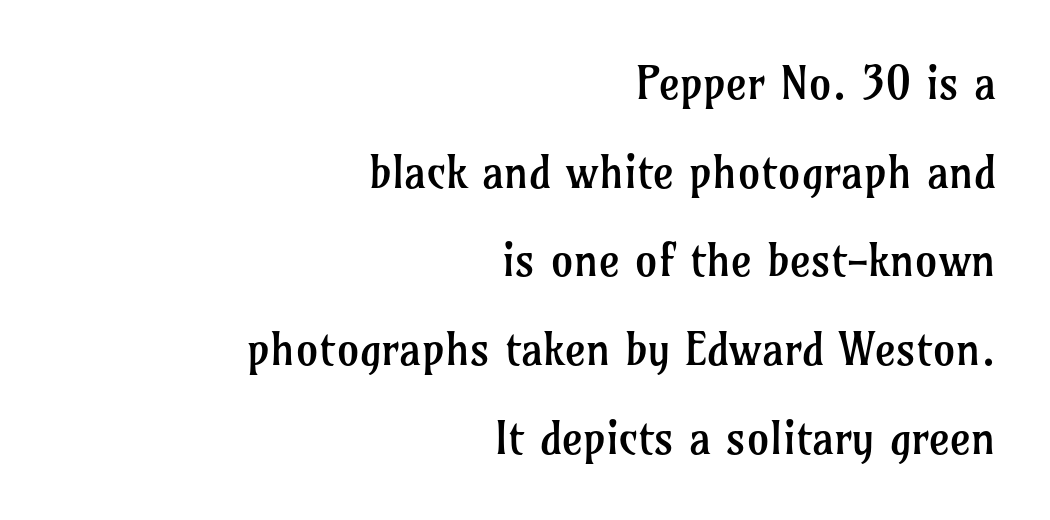
The image shows 45 px regular-weight serif type, upright; set right-aligned, loose line spacing (1.97x), normal letter spacing, not underlined; low stroke contrast and a medium x-height.
